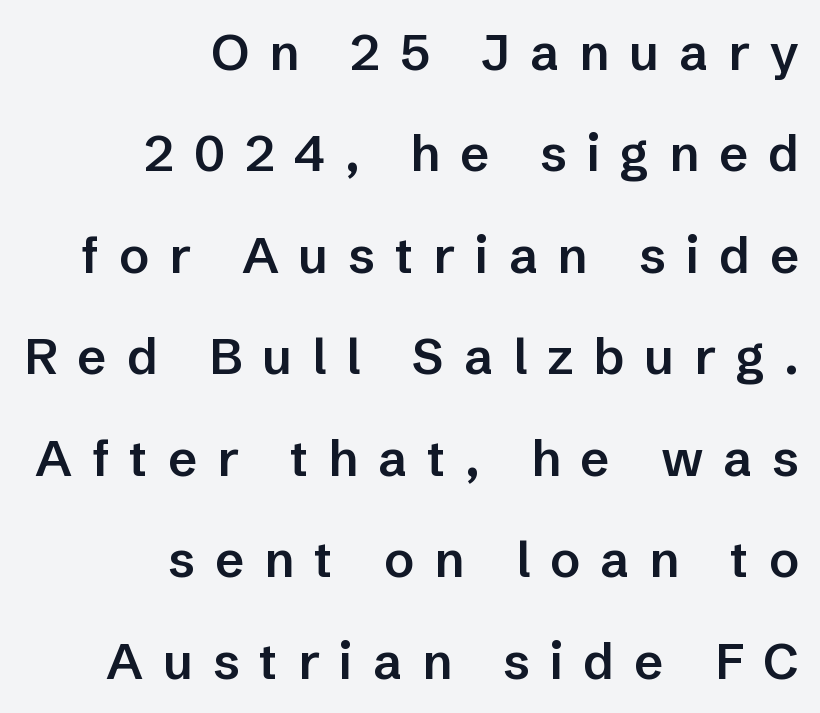
{"serif": "no", "italic": "no", "bold": "semi", "weight": "semibold", "width": "normal", "stroke_contrast": "low", "x_height": "medium", "monospaced": "no", "underline": "no", "align": "right", "line_spacing": "loose", "line_spacing_ratio": 2.03, "letter_spacing": "wide", "letter_spacing_em": 0.4, "glyph_px": 50}
